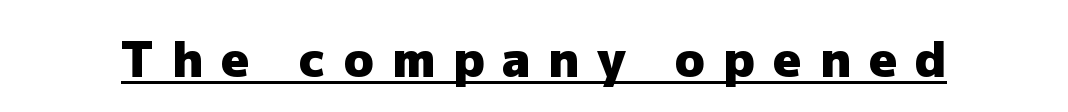
The image shows 49 px heavy sans-serif type, upright; set unusually wide letter spacing (+0.37 em), underlined; low stroke contrast and a medium x-height.
